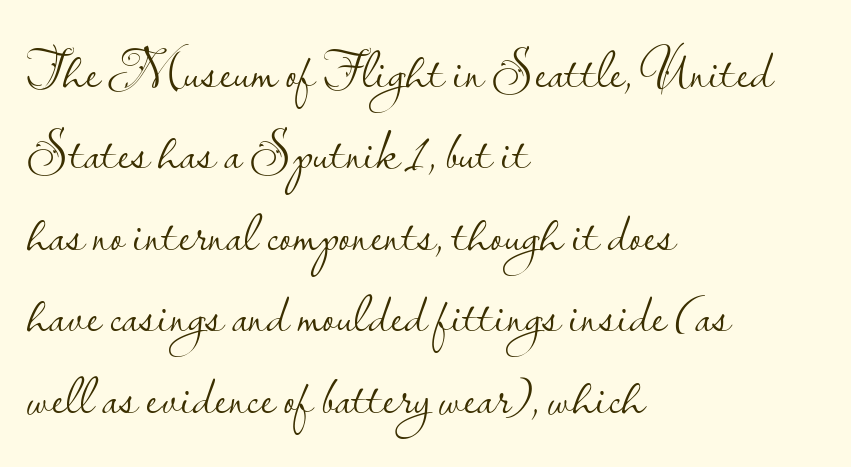
Q: Is the text bold? A: No.
Q: Is the text italic (slanted)? A: Yes.
Q: Is the typeface a serif or a sans-serif typeface? A: Sans-serif.
Q: Is the text underlined? A: No.
Q: How is the paragraph aligned? A: Left-aligned.
Q: Is the spacing between letters normal or unusually wide? A: Normal.
Q: Is the spacing between lines tight, normal or loose? A: Normal.
Q: Width (condensed, normal, or wide)? A: Normal.
Q: Stroke contrast? A: Low.
Q: x-height? A: Small.
Q: Monospaced? A: No.
